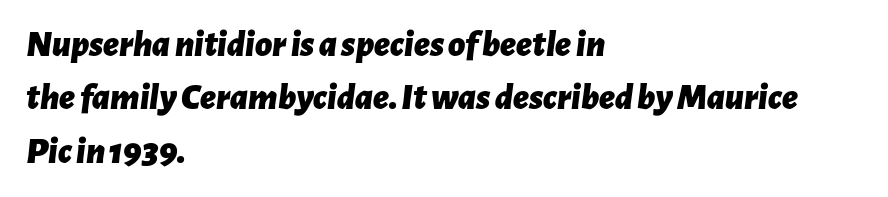
Q: Is the text bold? A: Yes.
Q: Is the text italic (slanted)? A: Yes, it leans right by about 7 degrees.
Q: Is the text underlined? A: No.
Q: How is the paragraph aligned? A: Left-aligned.
Q: Is the spacing between letters normal or unusually wide? A: Normal.
Q: Is the spacing between lines tight, normal or loose? A: Normal.
Q: Width (condensed, normal, or wide)? A: Normal.
Q: Stroke contrast? A: Low.
Q: x-height? A: Medium.
Q: Monospaced? A: No.
